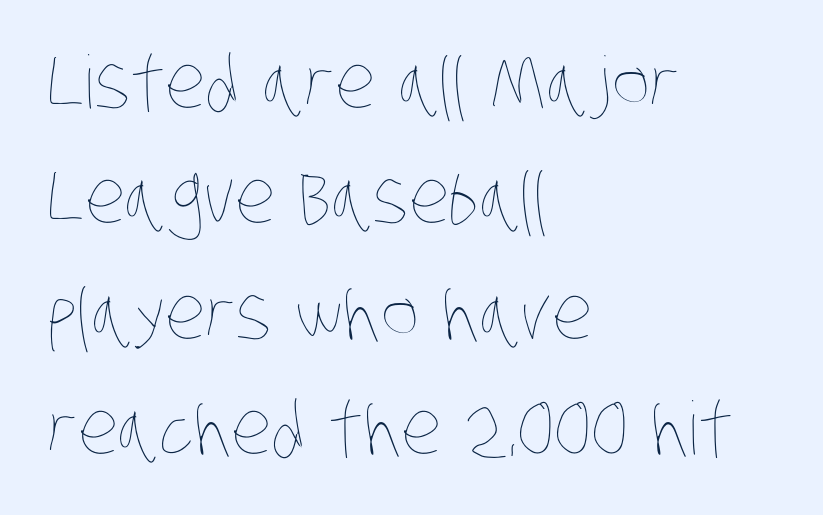
Regarding leading, the lines here are spaced in the standard way. Visually the block forms a straight wall on the left and a jagged coastline on the right. Heft: none added — not bold. Anything drawn beneath the words? Only blank space. Nobody touched the tracking dial on this one. Note the varied advance widths — an 'i' is clearly narrower than an 'm'.
